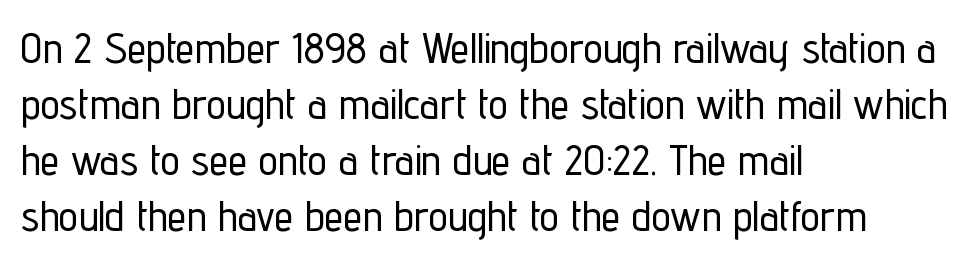
Quick note: interline space is typical. What kind of face is this? One without serifs — a sans. A bare baseline throughout the passage. The letterforms sit shoulder to shoulder at normal distance. Leftover space on each line is placed entirely after the last word. Style check: upright.
